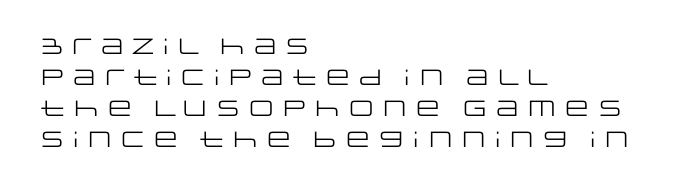
{"italic": "no", "bold": "no", "underline": "no", "align": "left", "line_spacing": "normal", "line_spacing_ratio": 1.41, "letter_spacing": "normal", "letter_spacing_em": 0.0, "glyph_px": 22}
